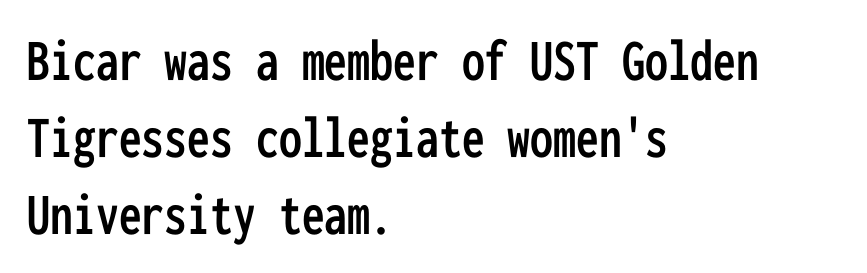
Q: Is the text italic (slanted)? A: No, it is upright.
Q: Is the typeface a serif or a sans-serif typeface? A: Sans-serif.
Q: Is the text underlined? A: No.
Q: How is the paragraph aligned? A: Left-aligned.
Q: Is the spacing between letters normal or unusually wide? A: Normal.
Q: Is the spacing between lines tight, normal or loose? A: Normal.
Q: Width (condensed, normal, or wide)? A: Condensed.
Q: Stroke contrast? A: Low.
Q: x-height? A: Medium.
Q: Monospaced? A: Yes.
